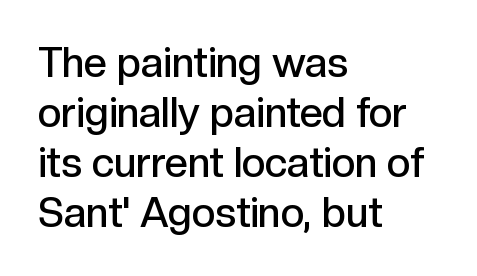
{"serif": "no", "italic": "no", "bold": "semi", "weight": "semibold", "width": "normal", "x_height": "medium", "monospaced": "no", "underline": "no", "align": "left", "line_spacing_ratio": 1.22, "letter_spacing": "normal", "letter_spacing_em": 0.0, "glyph_px": 41}
